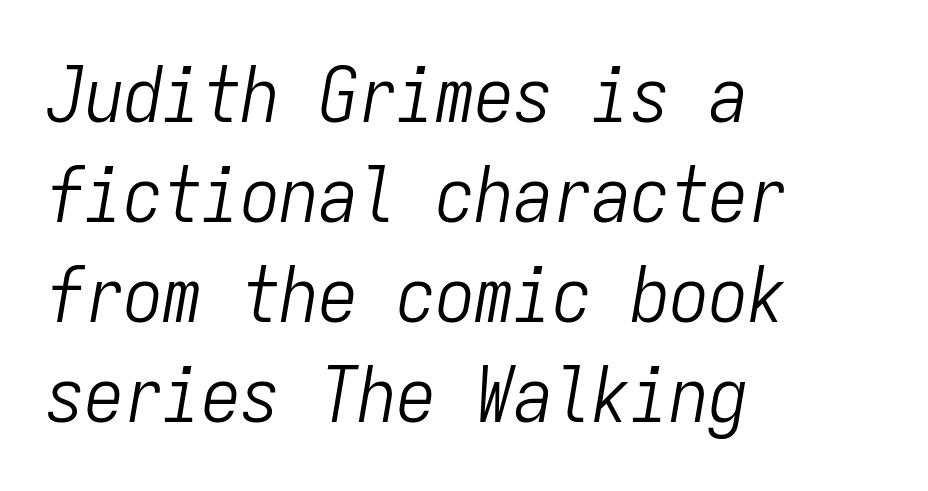
Q: Is the text bold? A: No.
Q: Is the text italic (slanted)? A: Yes, it leans right by about 9 degrees.
Q: Is the text underlined? A: No.
Q: How is the paragraph aligned? A: Left-aligned.
Q: Is the spacing between letters normal or unusually wide? A: Normal.
Q: Is the spacing between lines tight, normal or loose? A: Normal.
Q: Width (condensed, normal, or wide)? A: Condensed.
Q: Stroke contrast? A: Low.
Q: x-height? A: Medium.
Q: Monospaced? A: Yes.
